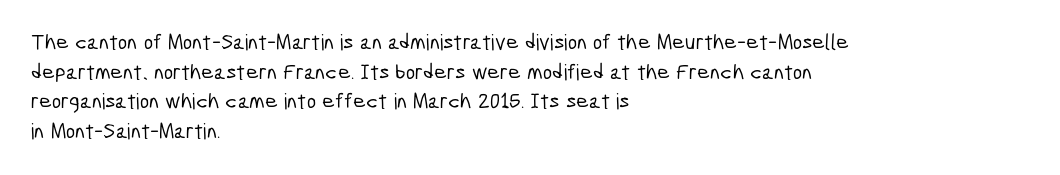
{"underline": "no", "align": "left", "line_spacing": "normal", "line_spacing_ratio": 1.35, "letter_spacing": "normal", "letter_spacing_em": 0.0, "glyph_px": 22}
